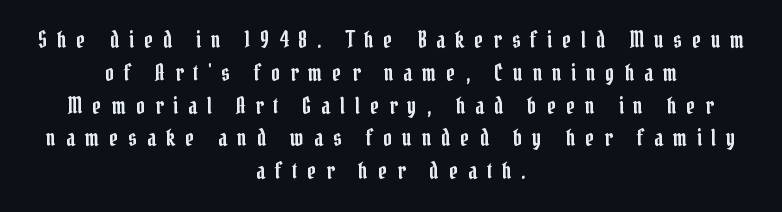
{"italic": "no", "underline": "no", "align": "center", "line_spacing": "normal", "line_spacing_ratio": 1.49, "letter_spacing": "wide", "letter_spacing_em": 0.45, "glyph_px": 22}
